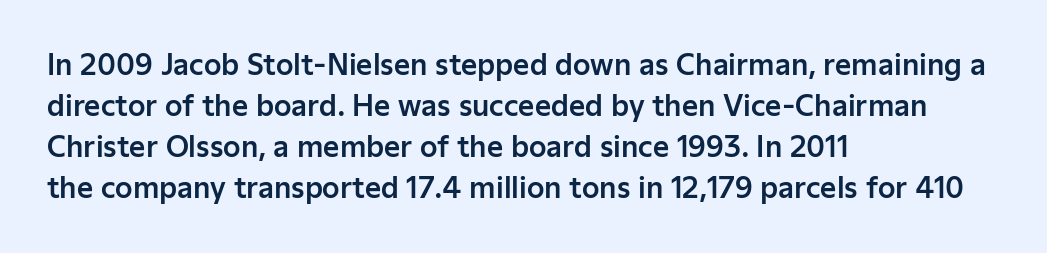
The image shows 28 px sans-serif type, upright; set left-aligned, normal line spacing (1.47x), normal letter spacing, not underlined; low stroke contrast and a medium x-height.
